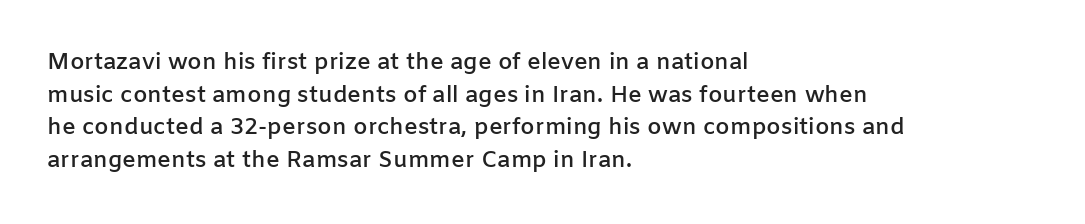
The image shows 23 px text type, upright; set left-aligned, normal line spacing (1.42x), normal letter spacing, not underlined.
